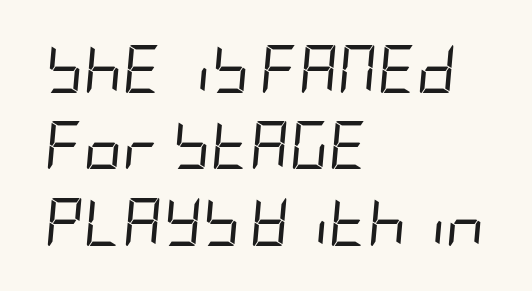
Q: Is the text bold? A: No.
Q: Is the text italic (slanted)? A: Yes, it leans right by about 5 degrees.
Q: Is the text underlined? A: No.
Q: How is the paragraph aligned? A: Left-aligned.
Q: Is the spacing between letters normal or unusually wide? A: Normal.
Q: Is the spacing between lines tight, normal or loose? A: Normal.
Q: Width (condensed, normal, or wide)? A: Condensed.
Q: Stroke contrast? A: Low.
Q: x-height? A: Large.
